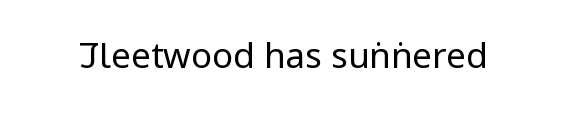
Rule under the text: the space is simply empty. Looks like regular typesetting: each glyph gets only the width it needs. Do the letters lean? They stand straight. Serifs: no, the terminals of the letterforms are clean. A quiet, ordinary-to-light weight characterises the typeface. Words appear dense and cohesive because spacing is normal.
